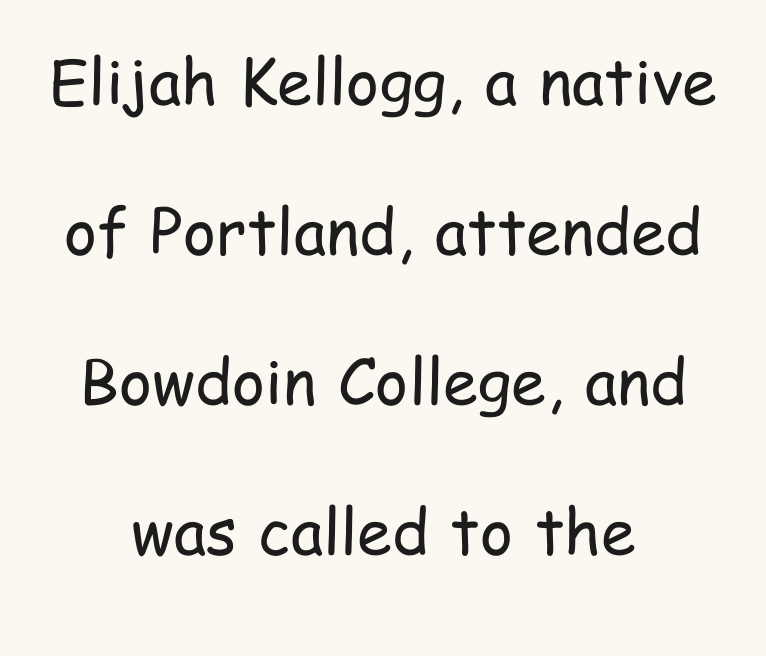
The image shows 63 px regular-weight, condensed sans-serif type, upright; set centered, loose line spacing (2.38x), normal letter spacing, not underlined; low stroke contrast and a medium x-height.
